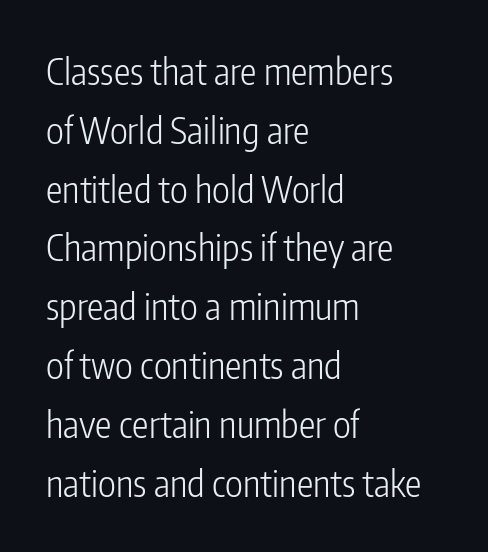
{"serif": "no", "italic": "no", "bold": "no", "weight": "light", "width": "condensed", "stroke_contrast": "low", "x_height": "medium", "monospaced": "no", "underline": "no", "align": "left", "line_spacing": "normal", "line_spacing_ratio": 1.59, "letter_spacing": "normal", "letter_spacing_em": 0.0, "glyph_px": 37}
